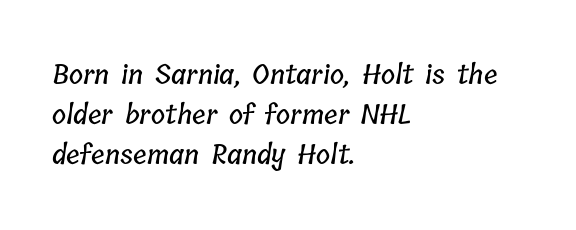
Q: Is the text underlined? A: No.
Q: How is the paragraph aligned? A: Left-aligned.
Q: Is the spacing between letters normal or unusually wide? A: Normal.
Q: Is the spacing between lines tight, normal or loose? A: Normal.
